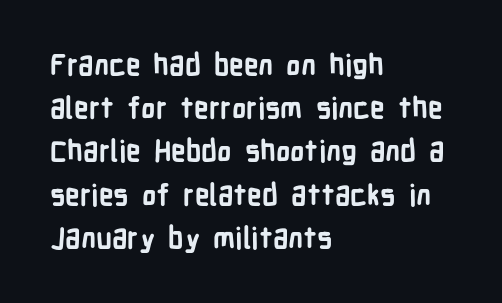
Q: Is the text bold? A: Yes.
Q: Is the text italic (slanted)? A: No, it is upright.
Q: Is the typeface a serif or a sans-serif typeface? A: Sans-serif.
Q: Is the text underlined? A: No.
Q: How is the paragraph aligned? A: Left-aligned.
Q: Is the spacing between letters normal or unusually wide? A: Normal.
Q: Is the spacing between lines tight, normal or loose? A: Normal.
Q: Width (condensed, normal, or wide)? A: Condensed.
Q: Stroke contrast? A: Low.
Q: x-height? A: Medium.
Q: Monospaced? A: No.
